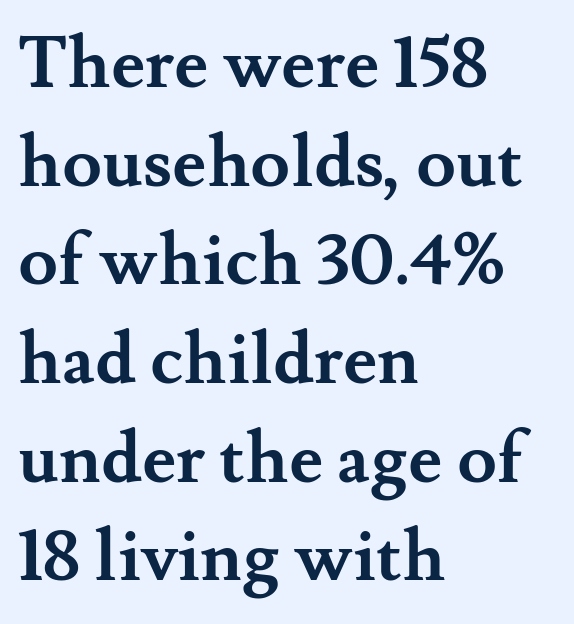
{"serif": "yes", "italic": "no", "bold": "yes", "weight": "semibold", "width": "normal", "stroke_contrast": "medium", "x_height": "small", "monospaced": "no", "underline": "no", "align": "left", "line_spacing": "normal", "line_spacing_ratio": 1.37, "letter_spacing": "normal", "letter_spacing_em": 0.0, "glyph_px": 72}
